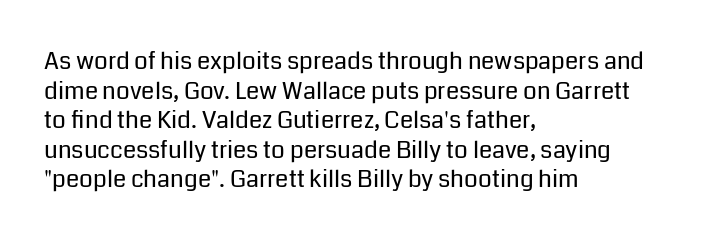
Words appear dense and cohesive because spacing is normal. Stem width sits at or under what a default text font uses. Honestly, there is no underline to notice here at all. The lettering stays uniformly vertical, giving the passage a roman look.
